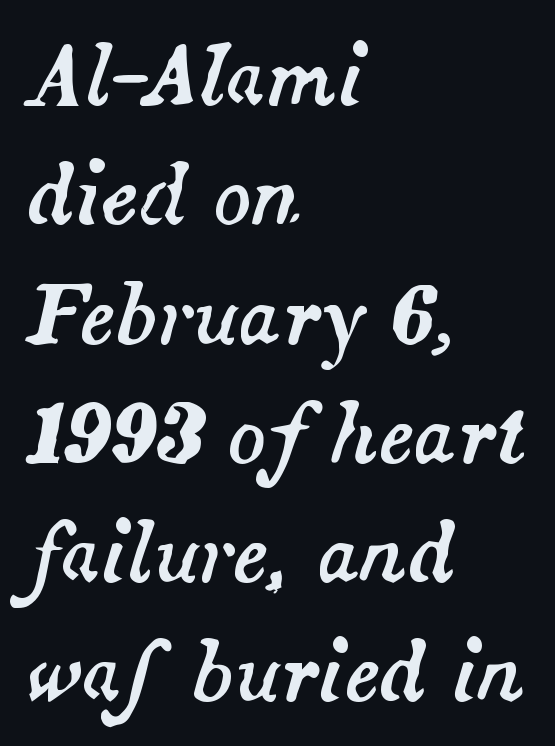
{"italic": "yes", "lean": "right", "slant_degrees": 14, "width": "normal", "stroke_contrast": "medium", "x_height": "small", "monospaced": "no", "underline": "no", "align": "left", "line_spacing": "normal", "line_spacing_ratio": 1.51, "letter_spacing": "normal", "letter_spacing_em": 0.0, "glyph_px": 79}
